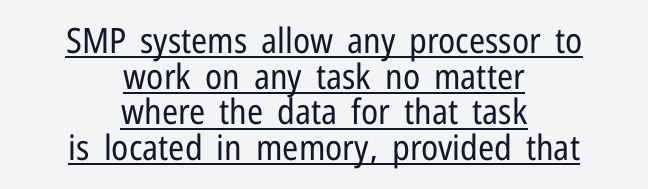
This sample has the flowing, uneven cadence of proportional lettering. These lines huddle together more closely than default settings would place them. The compositor balanced each line on the midline. Weight: regular or lighter. Caption: standard tracking, unaltered. The words here are underlined.
